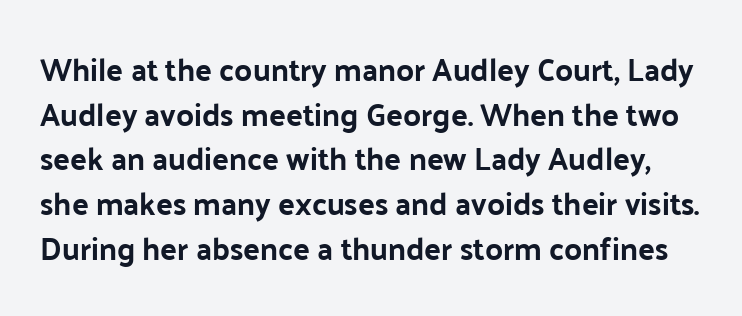
Q: Is the text italic (slanted)? A: No, it is upright.
Q: Is the typeface a serif or a sans-serif typeface? A: Sans-serif.
Q: Is the text underlined? A: No.
Q: Is the spacing between letters normal or unusually wide? A: Normal.
Q: Is the spacing between lines tight, normal or loose? A: Normal.
Q: Width (condensed, normal, or wide)? A: Normal.
Q: Stroke contrast? A: Low.
Q: x-height? A: Medium.
Q: Monospaced? A: No.
